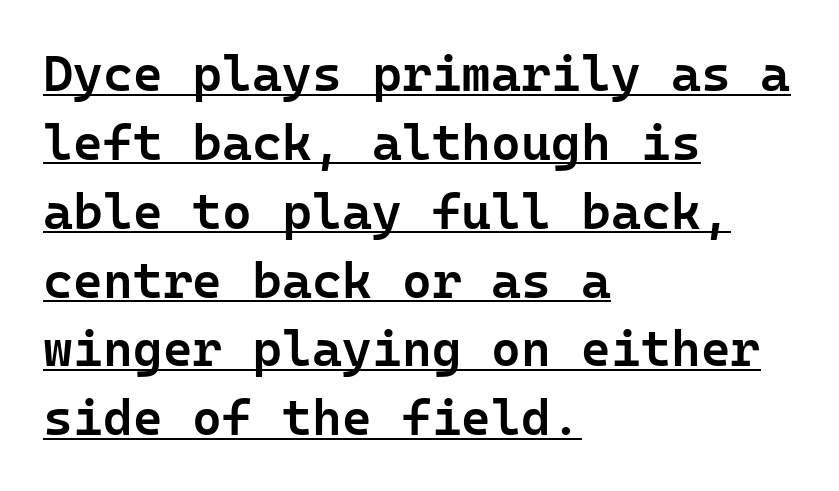
The image shows 51 px semibold sans-serif type, upright; set left-aligned, normal line spacing (1.35x), normal letter spacing, underlined; low stroke contrast and a medium x-height.
